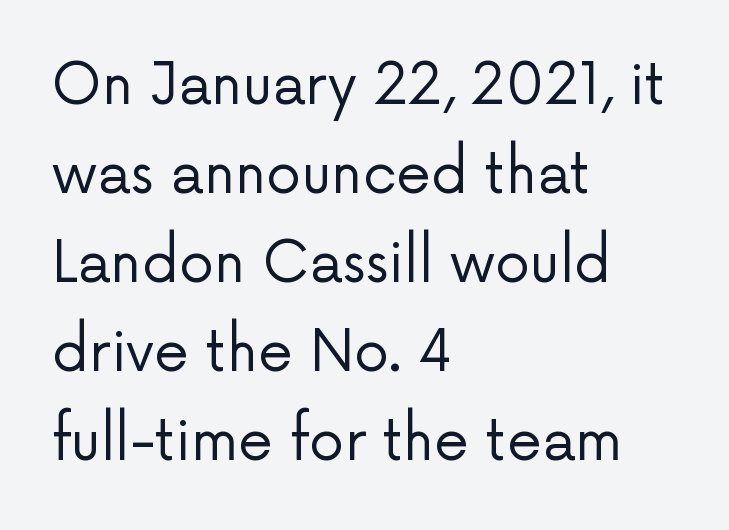
The image shows 56 px regular-weight sans-serif type, upright; set left-aligned, normal line spacing (1.59x), normal letter spacing, not underlined; low stroke contrast and a medium x-height.
